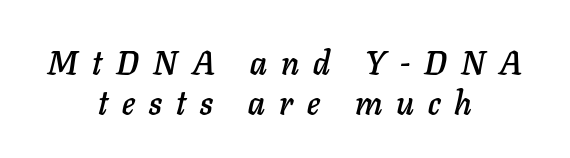
Display-style spreading of the glyphs; the letterfit is very open. Compared with a flush-left layout, this one balances lines on the center instead. The space directly below the letters is spotless. Looks like regular typesetting: each glyph gets only the width it needs.
